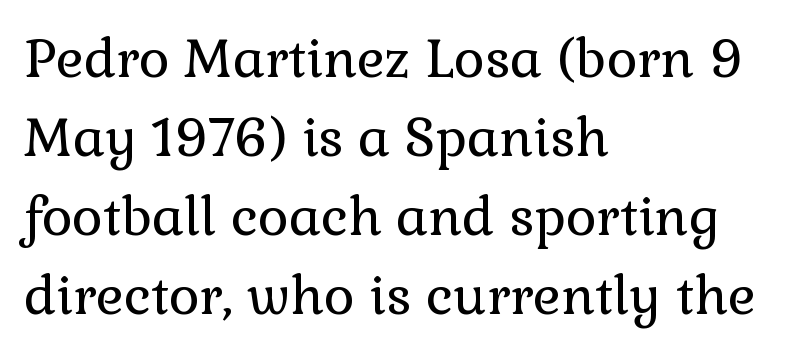
Underlining? Definitely not there. Honestly, the letter spacing is just normal — you wouldn't notice it. This sample is left-justified, so line endings fall wherever the words run out. Posture: straight, roman, zero tilt. The passage shown is typed in a proportional face where columns would drift. The designer left line spacing at the default.
